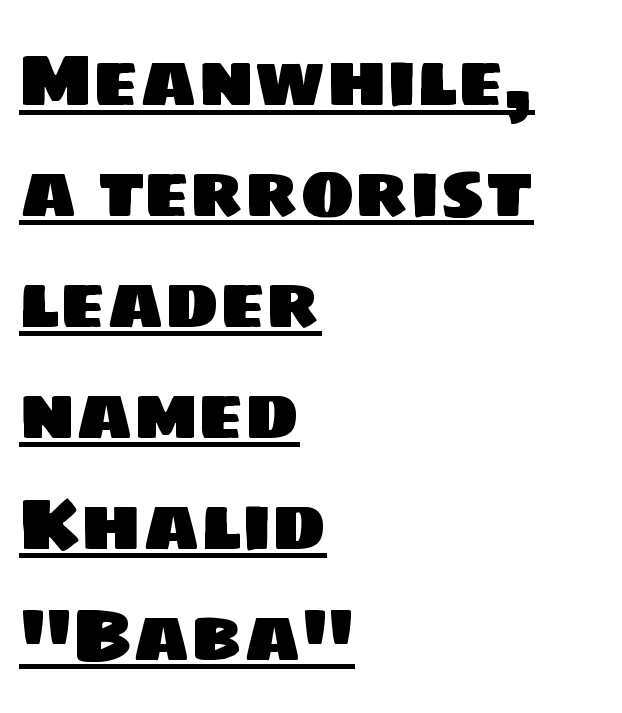
The image shows 73 px sans-serif type; set left-aligned, normal line spacing (1.52x), normal letter spacing, underlined; low stroke contrast and a large x-height.
